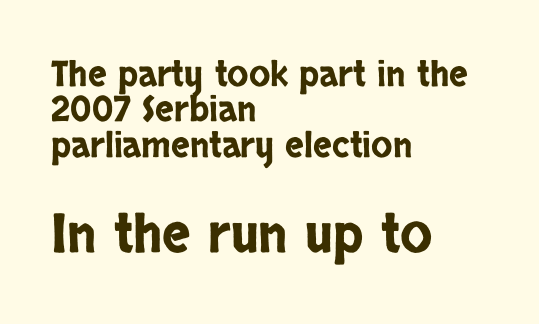
The face used here is proportionally spaced, like ordinary book or web type. The glyphs in this specimen are sans serif. Closely set lines give the paragraph a compact silhouette. A classic flush-left, rag-right setting is used for this passage. The rendering enlarges the type as you move from the upper chunk to the lower. The space beneath each line is pristine and unruled.
